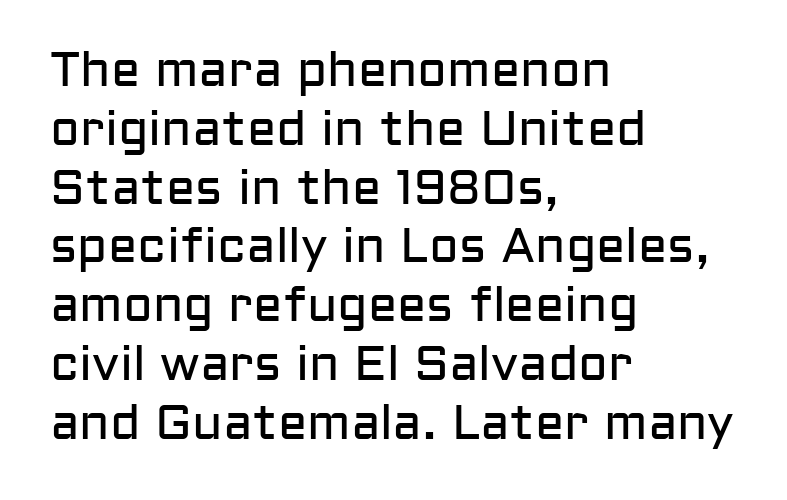
Q: Is the text bold? A: No.
Q: Is the text italic (slanted)? A: No, it is upright.
Q: Is the typeface a serif or a sans-serif typeface? A: Sans-serif.
Q: Is the text underlined? A: No.
Q: How is the paragraph aligned? A: Left-aligned.
Q: Is the spacing between letters normal or unusually wide? A: Normal.
Q: Width (condensed, normal, or wide)? A: Normal.
Q: Stroke contrast? A: Low.
Q: x-height? A: Medium.
Q: Monospaced? A: No.
